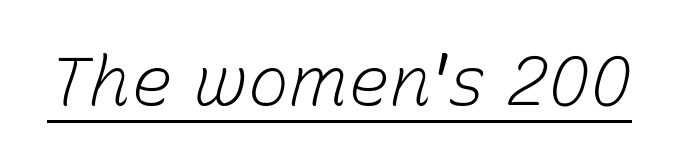
Q: Is the text bold? A: No.
Q: Is the text italic (slanted)? A: Yes, it leans right by about 15 degrees.
Q: Is the text underlined? A: Yes.
Q: Is the spacing between letters normal or unusually wide? A: Normal.
Q: Width (condensed, normal, or wide)? A: Normal.
Q: Stroke contrast? A: Low.
Q: x-height? A: Medium.
Q: Monospaced? A: No.
